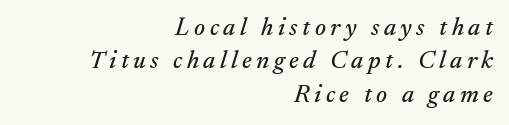
{"italic": "yes", "lean": "right", "slant_degrees": 17, "underline": "no", "align": "right", "line_spacing": "normal", "line_spacing_ratio": 1.34, "glyph_px": 25}
